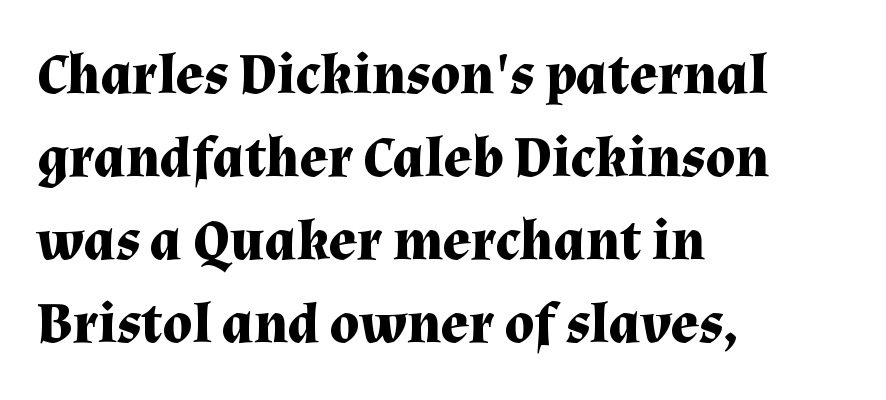
The image shows 58 px bold serif type, upright; set left-aligned, normal line spacing (1.43x), normal letter spacing, not underlined; medium stroke contrast and a medium x-height.
